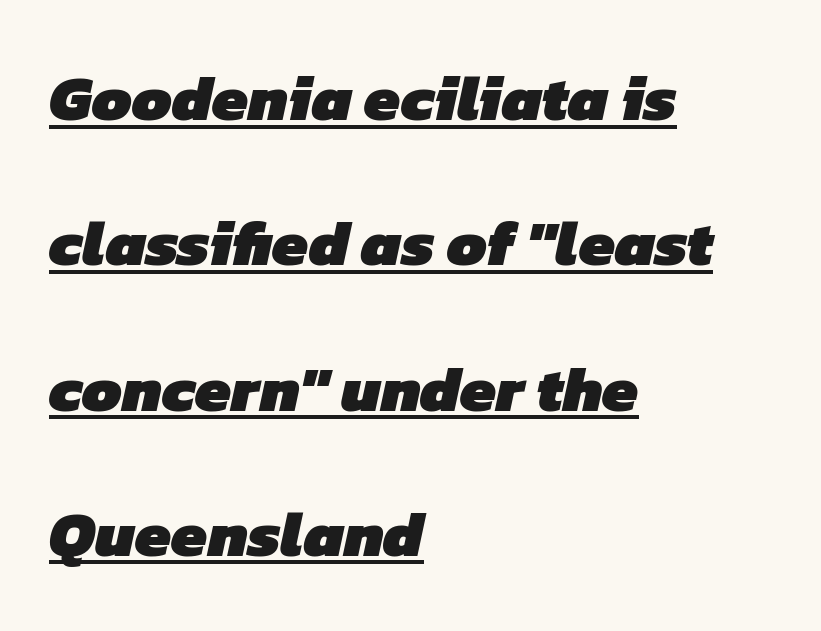
All the whitespace from short lines collects on the right. Bold? Absolutely — the strokes are thick and heavy. The rendering uses natural spacing where letterforms have individual widths. Vertically, the passage feels expansive, rows floating well apart. Look at the bottom of the vertical strokes: they stop flat, with no serifs.
